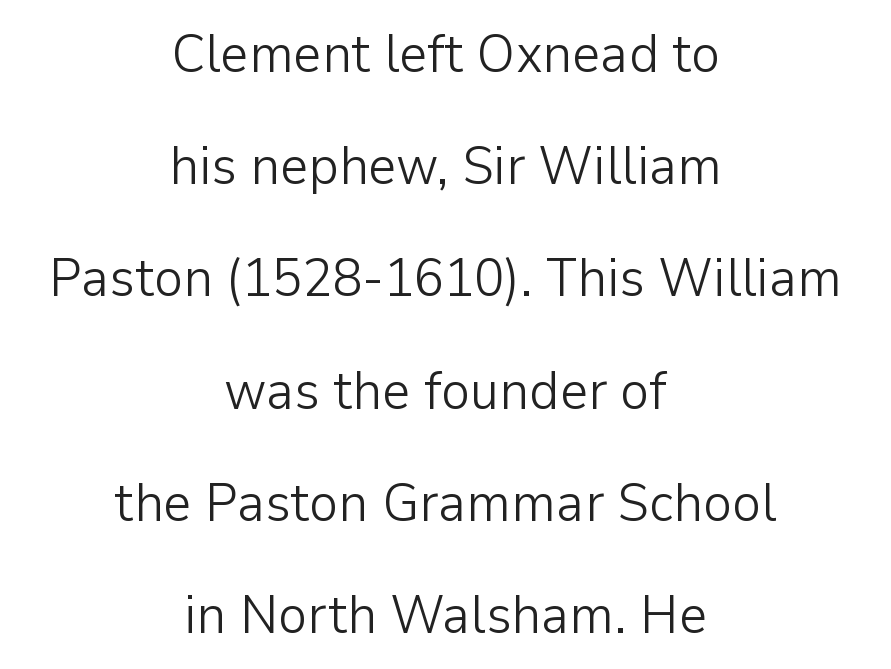
The cut favours lightness, reaching ordinary text weight at its darkest. The letters sit at their default tracking, neither squeezed nor spread. Every row of glyphs is offset so its center matches the block's center. The letters stand straight up with perfectly vertical stems. A typesetter would call this proportional, since set widths differ per character.
